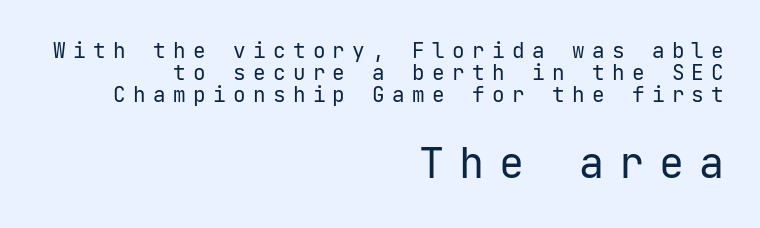
The image shows 42 px regular-weight sans-serif type, upright; set right-aligned, tight line spacing (1.04x), unusually wide letter spacing (+0.35 em), not underlined; the second (bottom) block is 2.0x larger; low stroke contrast and a medium x-height.
